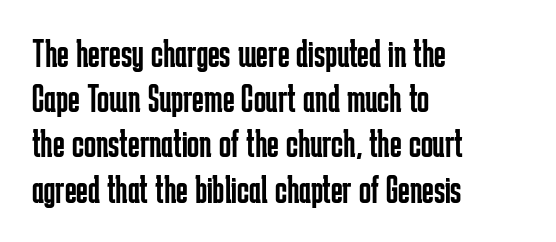
The image shows 40 px regular-weight, condensed sans-serif type, upright; set left-aligned, tight line spacing (1.13x), normal letter spacing, not underlined; low stroke contrast and a medium x-height.
